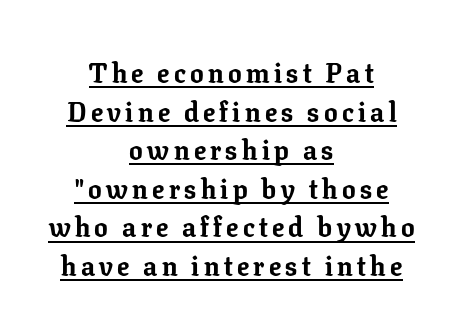
The image shows 27 px bold type, upright; set centered, normal line spacing (1.43x), underlined.
